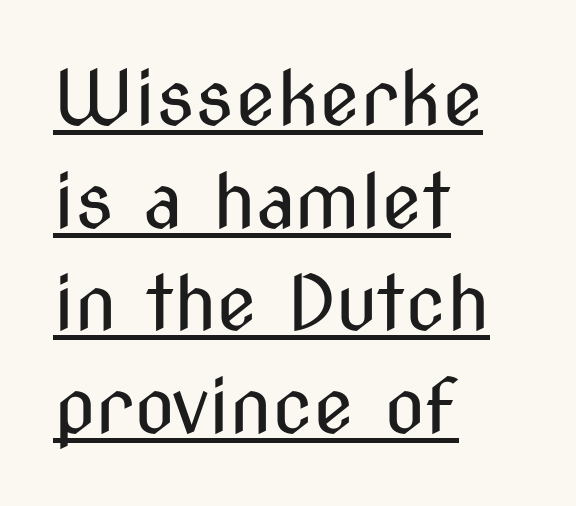
Tall strokes in this sample are plumb rather than angled. Character widths vary here, with narrow letters taking less room than wide ones. Stem width sits at or under what a default text font uses. Compared with undecorated copy, this sample adds a rule below the words. A student would call this left alignment; a typographer would say flush left, rag right. Are there feet on the stems? There aren't — it's a sans.
